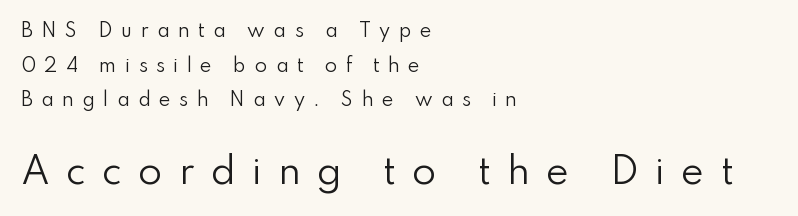
{"serif": "no", "italic": "no", "bold": "no", "weight": "regular", "width": "normal", "stroke_contrast": "low", "x_height": "small", "monospaced": "no", "underline": "no", "align": "left", "line_spacing": "loose", "line_spacing_ratio": 1.93, "letter_spacing": "wide", "letter_spacing_em": 0.46, "larger_block": "second", "size_ratio": 1.94, "glyph_px": 35}
